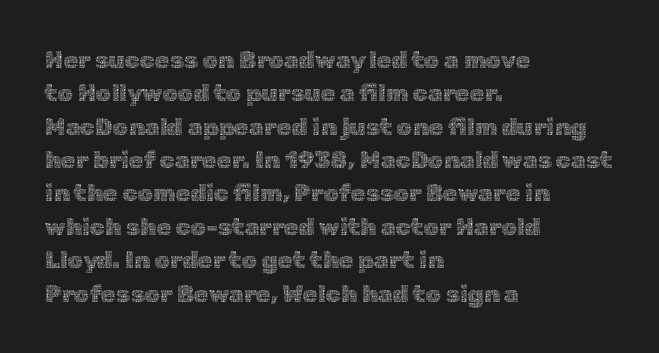
Q: Is the text bold? A: No.
Q: Is the text italic (slanted)? A: No, it is upright.
Q: Is the text underlined? A: No.
Q: How is the paragraph aligned? A: Left-aligned.
Q: Is the spacing between letters normal or unusually wide? A: Normal.
Q: Is the spacing between lines tight, normal or loose? A: Normal.
